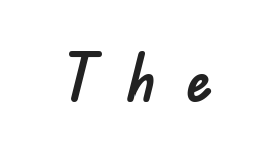
The image shows 66 px sans-serif type; set unusually wide letter spacing (+0.46 em), not underlined; low stroke contrast and a small x-height.
